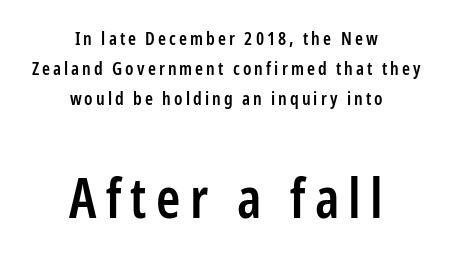
{"serif": "no", "italic": "no", "bold": "semi", "weight": "semibold", "width": "condensed", "stroke_contrast": "low", "x_height": "medium", "monospaced": "no", "underline": "no", "align": "center", "line_spacing": "normal", "line_spacing_ratio": 1.67, "larger_block": "second", "size_ratio": 3.06, "glyph_px": 55}
